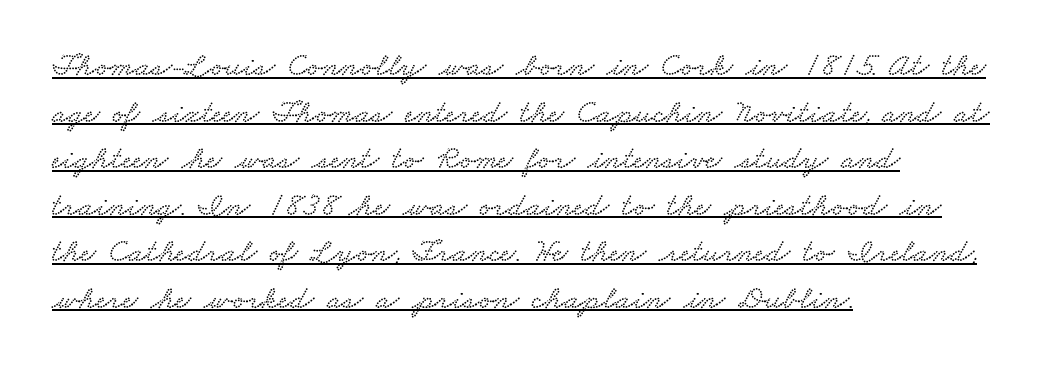
Q: Is the typeface a serif or a sans-serif typeface? A: Serif.
Q: Is the text underlined? A: Yes.
Q: How is the paragraph aligned? A: Left-aligned.
Q: Is the spacing between letters normal or unusually wide? A: Normal.
Q: Is the spacing between lines tight, normal or loose? A: Normal.
Q: Width (condensed, normal, or wide)? A: Wide.
Q: Stroke contrast? A: Low.
Q: x-height? A: Small.
Q: Monospaced? A: No.
